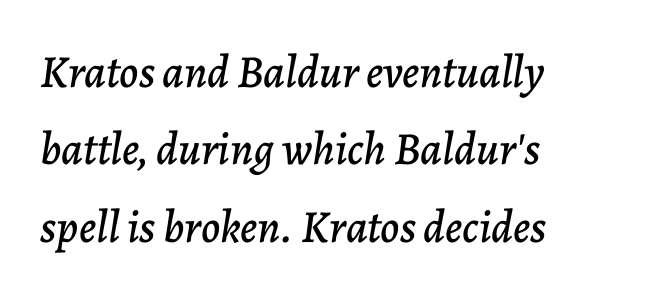
{"italic": "yes", "lean": "right", "slant_degrees": 7, "width": "normal", "stroke_contrast": "low", "x_height": "medium", "monospaced": "no", "underline": "no", "align": "left", "line_spacing": "normal", "line_spacing_ratio": 1.68, "letter_spacing": "normal", "letter_spacing_em": 0.0, "glyph_px": 46}
